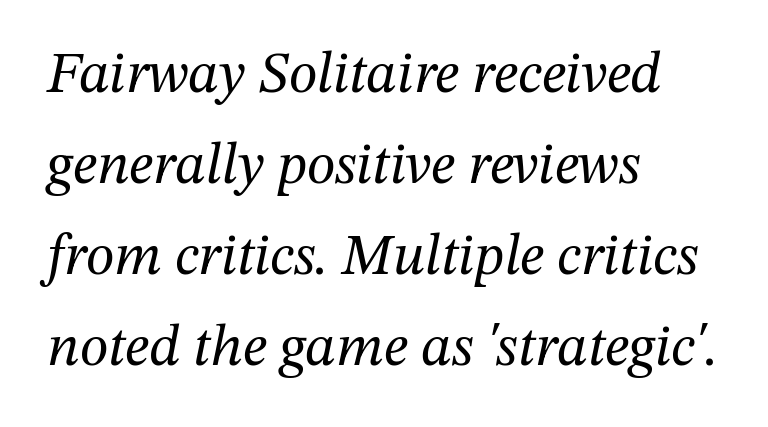
Q: Is the text bold? A: No.
Q: Is the text italic (slanted)? A: Yes, it leans right by about 12 degrees.
Q: Is the typeface a serif or a sans-serif typeface? A: Serif.
Q: Is the text underlined? A: No.
Q: How is the paragraph aligned? A: Left-aligned.
Q: Is the spacing between letters normal or unusually wide? A: Normal.
Q: Is the spacing between lines tight, normal or loose? A: Normal.
Q: Width (condensed, normal, or wide)? A: Normal.
Q: Stroke contrast? A: Medium.
Q: x-height? A: Medium.
Q: Monospaced? A: No.
